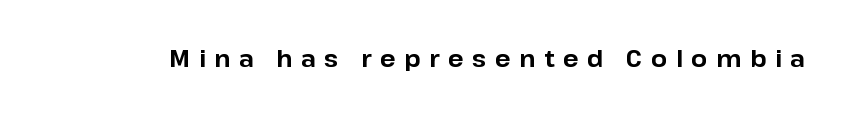
Q: Is the text bold? A: Yes.
Q: Is the text italic (slanted)? A: No, it is upright.
Q: Is the text underlined? A: No.
Q: Is the spacing between letters normal or unusually wide? A: Unusually wide.
